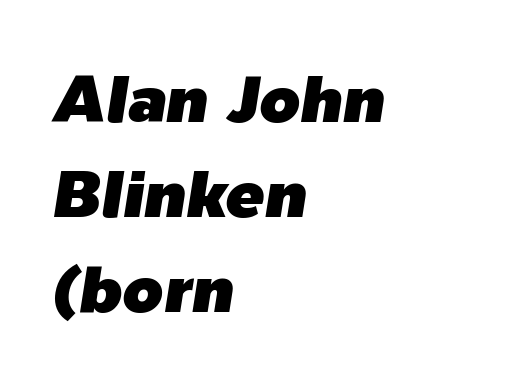
Q: Is the text italic (slanted)? A: Yes, it leans right by about 9 degrees.
Q: Is the text underlined? A: No.
Q: How is the paragraph aligned? A: Left-aligned.
Q: Is the spacing between letters normal or unusually wide? A: Normal.
Q: Is the spacing between lines tight, normal or loose? A: Normal.
Q: Width (condensed, normal, or wide)? A: Normal.
Q: Stroke contrast? A: Low.
Q: x-height? A: Medium.
Q: Monospaced? A: No.
